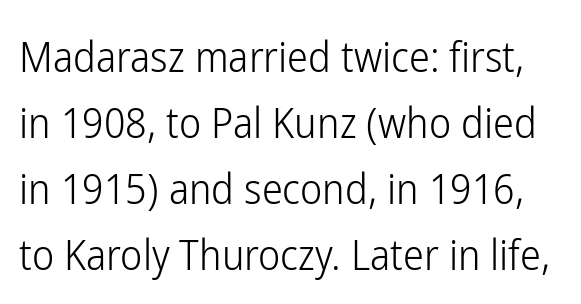
{"serif": "no", "italic": "no", "bold": "no", "weight": "light", "width": "condensed", "stroke_contrast": "low", "x_height": "medium", "monospaced": "no", "underline": "no", "line_spacing": "normal", "line_spacing_ratio": 1.57, "letter_spacing": "normal", "letter_spacing_em": 0.0, "glyph_px": 42}
